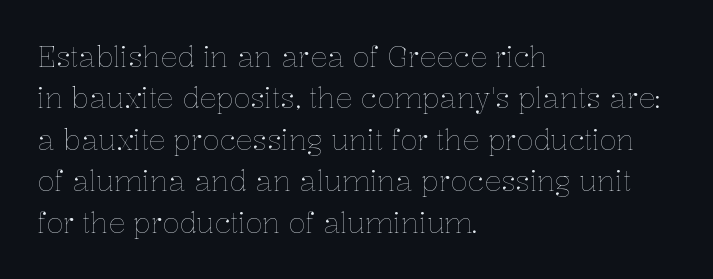
The image shows 28 px thin type, upright; set left-aligned, normal line spacing (1.48x), normal letter spacing, not underlined; low stroke contrast and a medium x-height.
